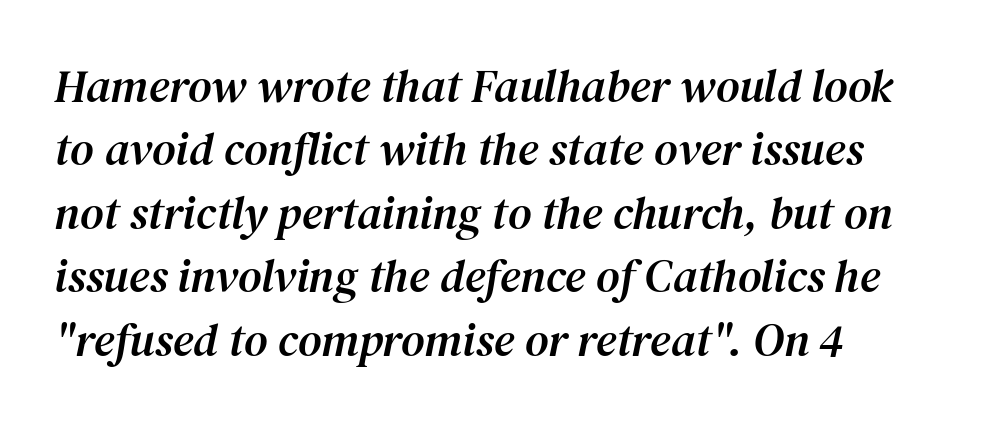
The image shows 46 px serif type, italic (leaning right); set normal line spacing (1.38x), normal letter spacing, not underlined; medium stroke contrast and a medium x-height.
